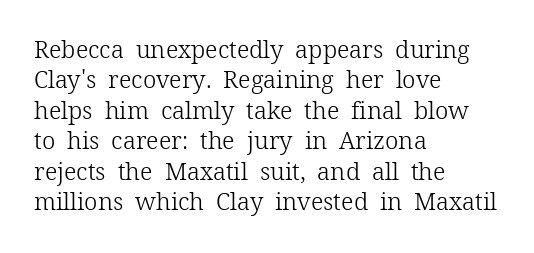
The image shows 24 px text type, upright; set left-aligned, normal line spacing (1.27x), normal letter spacing, not underlined.
